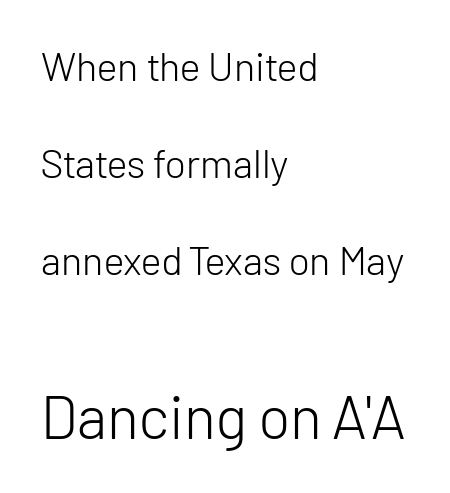
If you measured baseline to baseline, you'd find a long distance. The compositor pushed each line to the left boundary. Posture: vertical. Beneath every word, the page is bare. The typesetting does not lean heavy: it is not bold.
